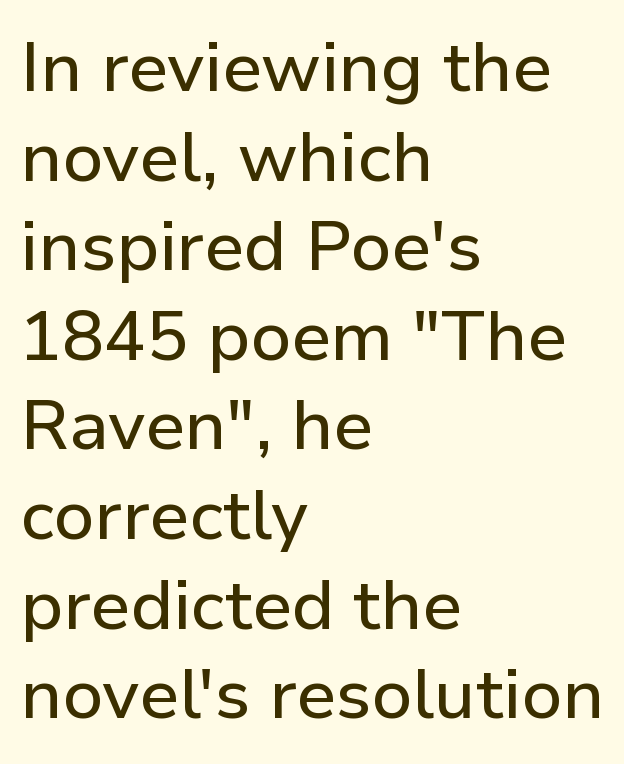
Q: Is the text italic (slanted)? A: No, it is upright.
Q: Is the typeface a serif or a sans-serif typeface? A: Sans-serif.
Q: Is the text underlined? A: No.
Q: How is the paragraph aligned? A: Left-aligned.
Q: Is the spacing between letters normal or unusually wide? A: Normal.
Q: Is the spacing between lines tight, normal or loose? A: Normal.
Q: Width (condensed, normal, or wide)? A: Normal.
Q: Stroke contrast? A: Low.
Q: x-height? A: Medium.
Q: Monospaced? A: No.
